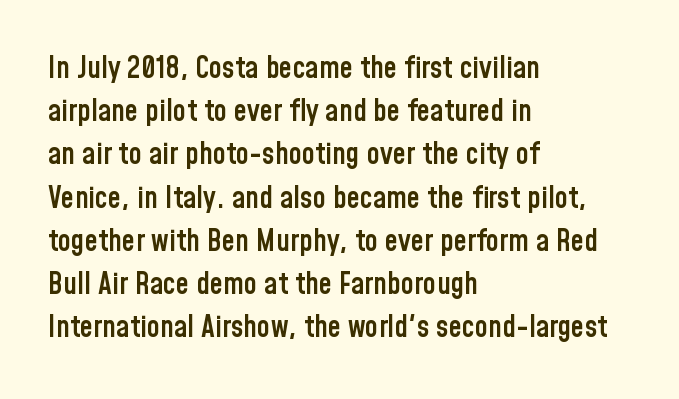
The image shows 30 px semibold, condensed sans-serif type, upright; set left-aligned, normal line spacing (1.44x), normal letter spacing, not underlined; low stroke contrast and a medium x-height.
